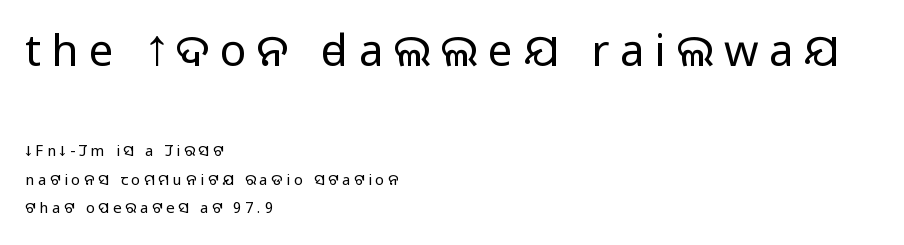
Q: Is the text bold? A: No.
Q: Is the text italic (slanted)? A: No, it is upright.
Q: Is the typeface a serif or a sans-serif typeface? A: Sans-serif.
Q: Is the text underlined? A: No.
Q: How is the paragraph aligned? A: Left-aligned.
Q: Is the spacing between letters normal or unusually wide? A: Unusually wide.
Q: Which block of text is set in a larger size, the first (top) or the second (bottom)? A: The first (top) one.
Q: Width (condensed, normal, or wide)? A: Normal.
Q: Stroke contrast? A: Low.
Q: x-height? A: Large.
Q: Monospaced? A: No.
